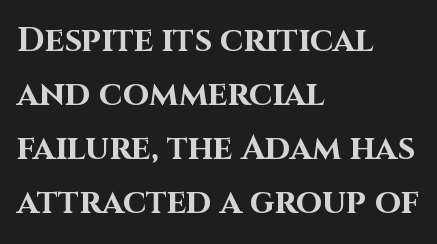
The image shows 34 px bold sans-serif type, upright; set left-aligned, normal line spacing (1.59x), normal letter spacing, not underlined; high stroke contrast and a large x-height.
